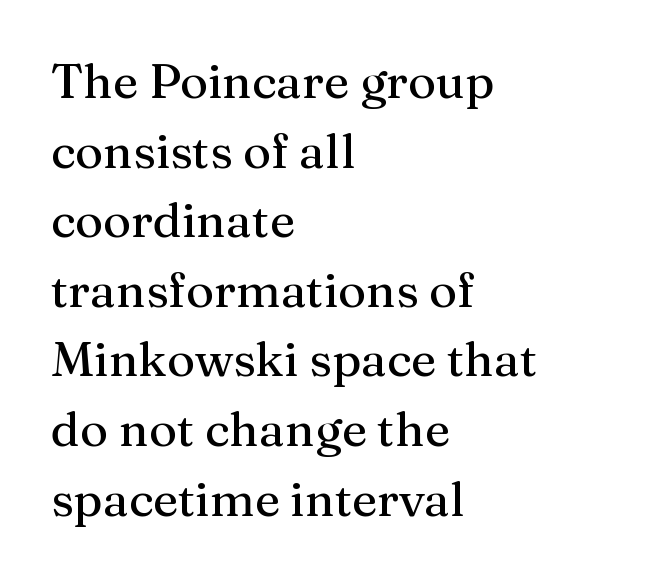
{"serif": "yes", "italic": "no", "width": "normal", "stroke_contrast": "medium", "x_height": "medium", "monospaced": "no", "underline": "no", "align": "left", "line_spacing": "normal", "line_spacing_ratio": 1.45, "letter_spacing": "normal", "letter_spacing_em": 0.0, "glyph_px": 48}
